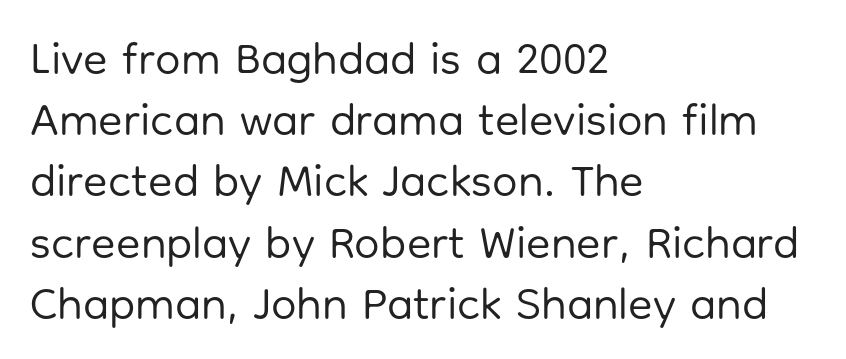
The image shows 45 px regular-weight sans-serif type, upright; set left-aligned, normal line spacing (1.36x), normal letter spacing, not underlined; low stroke contrast and a medium x-height.
